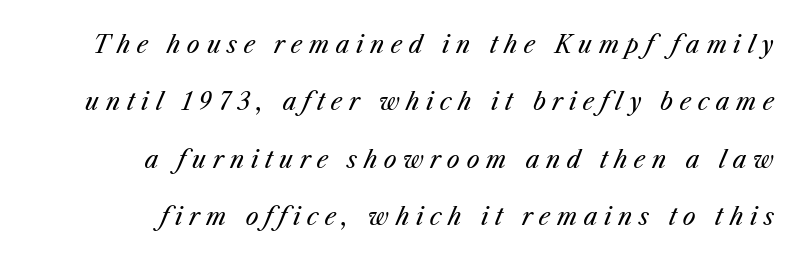
The image shows 23 px text type, italic (leaning right); set right-aligned, loose line spacing (2.49x), unusually wide letter spacing (+0.28 em), not underlined.
